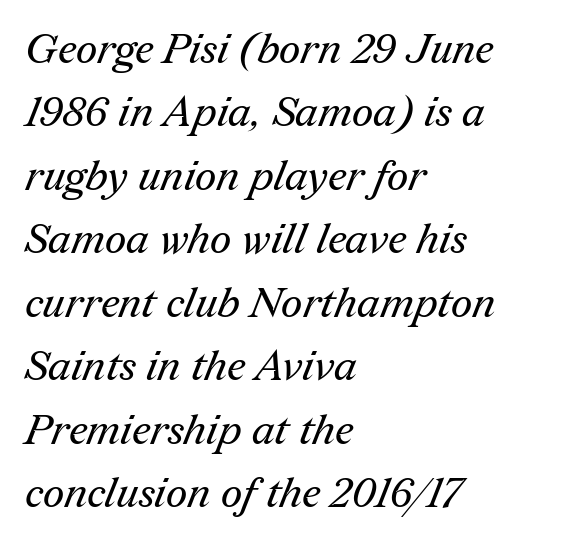
{"serif": "yes", "bold": "no", "weight": "regular", "width": "normal", "stroke_contrast": "medium", "x_height": "medium", "monospaced": "no", "underline": "no", "align": "left", "line_spacing": "normal", "line_spacing_ratio": 1.51, "letter_spacing": "normal", "letter_spacing_em": 0.0, "glyph_px": 42}
